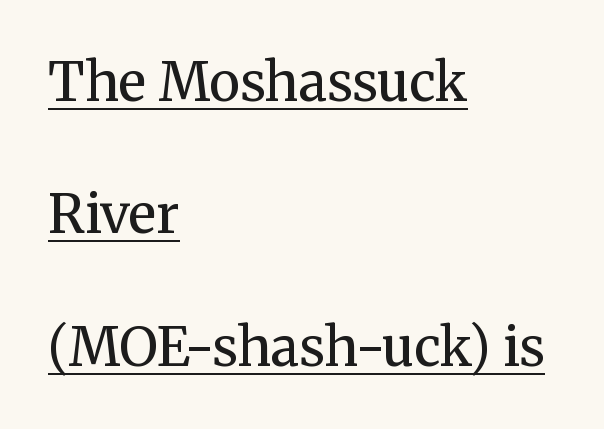
The image shows 53 px regular-weight serif type, upright; set left-aligned, loose line spacing (2.5x), normal letter spacing, underlined; medium stroke contrast and a medium x-height.
